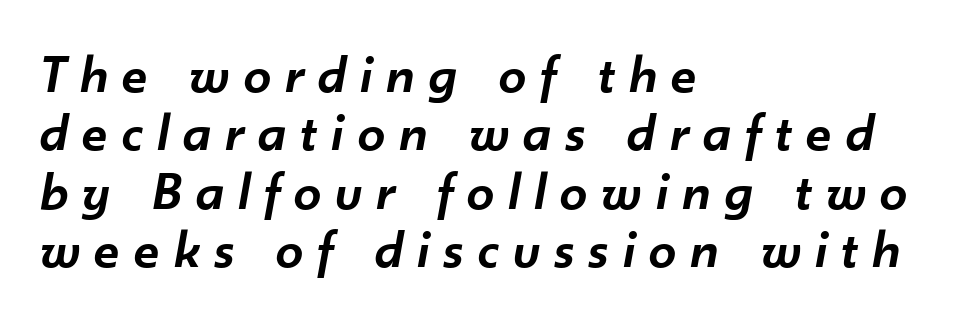
The image shows 55 px semibold type, italic (leaning right); set left-aligned, tight line spacing (1.06x), unusually wide letter spacing (+0.26 em), not underlined; low stroke contrast and a small x-height.
